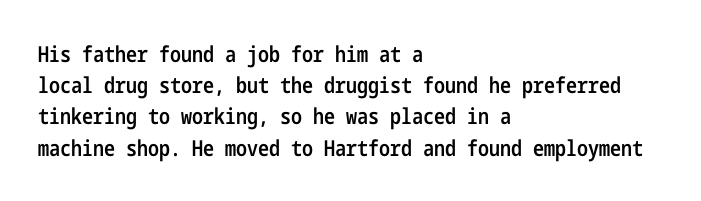
{"italic": "no", "bold": "semi", "underline": "no", "align": "left", "line_spacing": "normal", "line_spacing_ratio": 1.42, "letter_spacing": "normal", "letter_spacing_em": 0.0, "glyph_px": 22}
